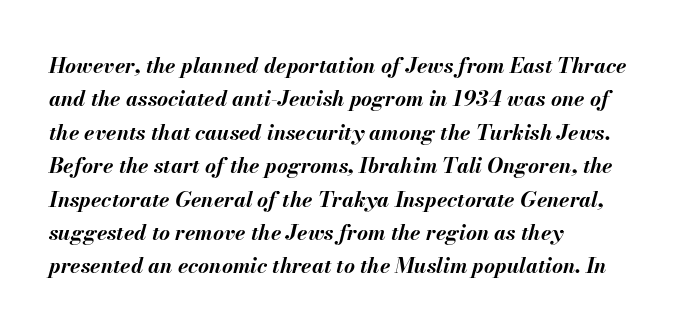
{"italic": "yes", "lean": "right", "slant_degrees": 13, "bold": "yes", "underline": "no", "align": "left", "line_spacing": "normal", "line_spacing_ratio": 1.59, "letter_spacing": "normal", "letter_spacing_em": 0.0, "glyph_px": 21}
